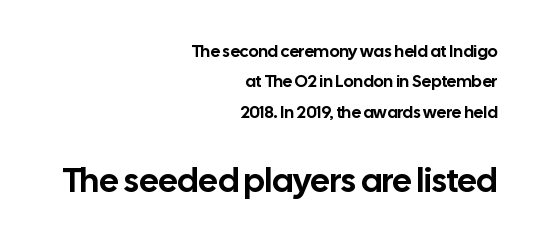
Q: Is the text italic (slanted)? A: No, it is upright.
Q: Is the typeface a serif or a sans-serif typeface? A: Sans-serif.
Q: Is the text underlined? A: No.
Q: How is the paragraph aligned? A: Right-aligned.
Q: Is the spacing between letters normal or unusually wide? A: Normal.
Q: Which block of text is set in a larger size, the first (top) or the second (bottom)? A: The second (bottom) one.
Q: Width (condensed, normal, or wide)? A: Normal.
Q: Stroke contrast? A: Low.
Q: x-height? A: Medium.
Q: Monospaced? A: No.
